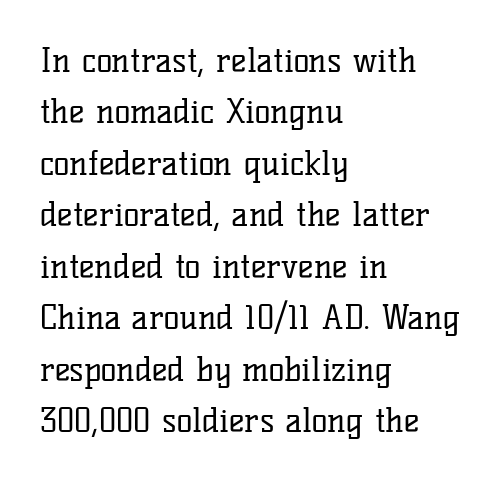
{"serif": "yes", "italic": "no", "bold": "no", "weight": "regular", "width": "normal", "stroke_contrast": "low", "x_height": "medium", "monospaced": "no", "underline": "no", "align": "left", "line_spacing": "normal", "line_spacing_ratio": 1.56, "letter_spacing": "normal", "letter_spacing_em": 0.0, "glyph_px": 33}
